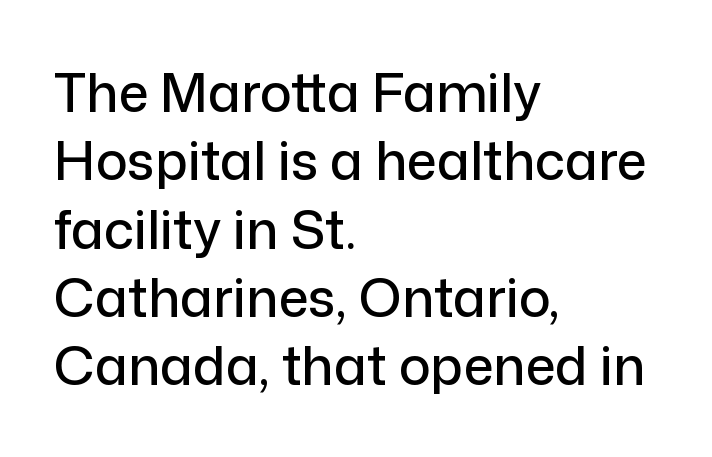
Q: Is the text italic (slanted)? A: No, it is upright.
Q: Is the typeface a serif or a sans-serif typeface? A: Sans-serif.
Q: Is the text underlined? A: No.
Q: How is the paragraph aligned? A: Left-aligned.
Q: Is the spacing between letters normal or unusually wide? A: Normal.
Q: Is the spacing between lines tight, normal or loose? A: Normal.
Q: Width (condensed, normal, or wide)? A: Normal.
Q: Stroke contrast? A: Low.
Q: x-height? A: Medium.
Q: Monospaced? A: No.
